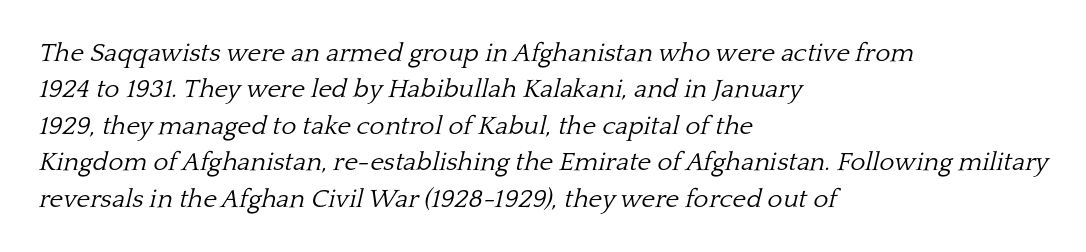
The image shows 26 px text type, italic (leaning right); set left-aligned, normal line spacing (1.4x), normal letter spacing, not underlined.
